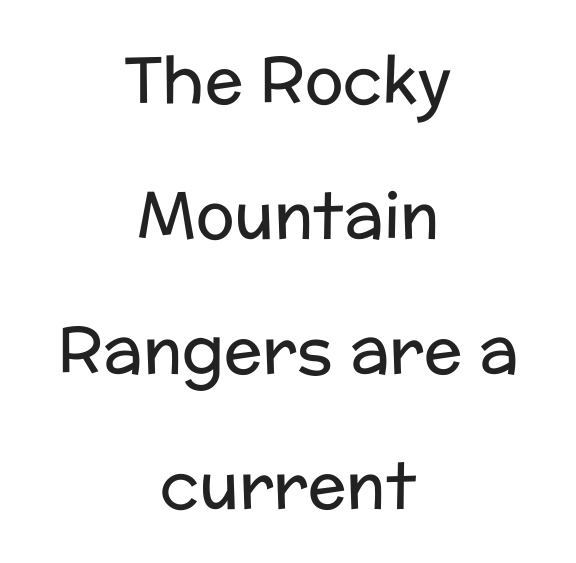
Q: Is the text bold? A: No.
Q: Is the text italic (slanted)? A: No, it is upright.
Q: Is the typeface a serif or a sans-serif typeface? A: Sans-serif.
Q: Is the text underlined? A: No.
Q: How is the paragraph aligned? A: Centered.
Q: Is the spacing between letters normal or unusually wide? A: Normal.
Q: Is the spacing between lines tight, normal or loose? A: Loose.
Q: Width (condensed, normal, or wide)? A: Normal.
Q: Stroke contrast? A: Low.
Q: x-height? A: Medium.
Q: Monospaced? A: No.
